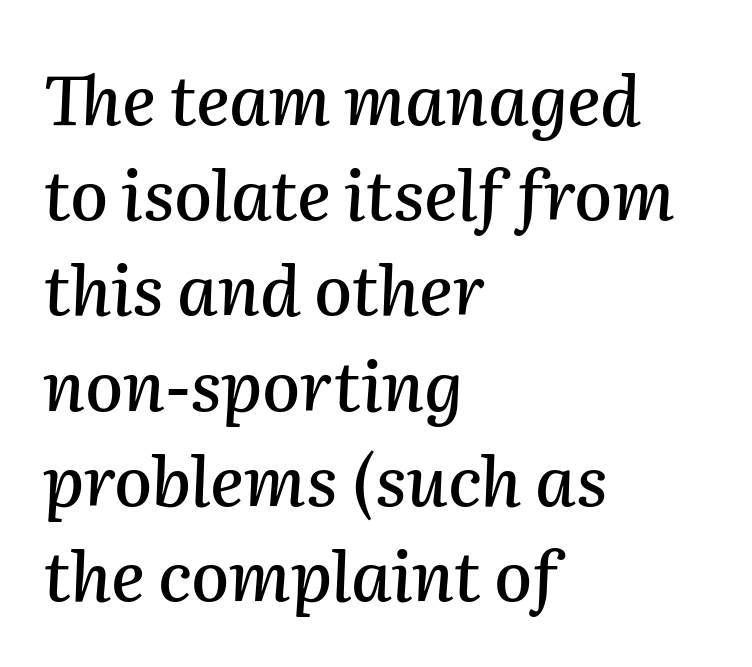
The image shows 69 px text type, italic (leaning right); set left-aligned, normal line spacing (1.38x), normal letter spacing, not underlined; medium stroke contrast and a medium x-height.
